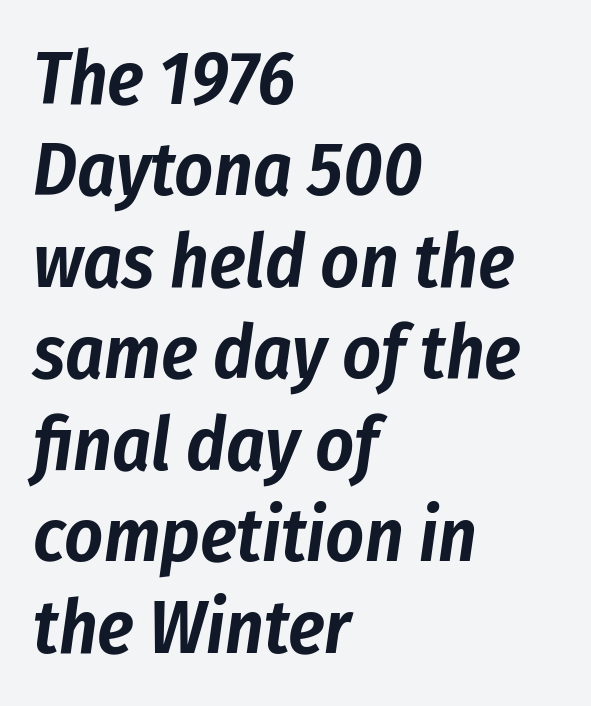
The image shows 75 px condensed type, italic (leaning right); set left-aligned, line spacing 1.22x, normal letter spacing, not underlined; low stroke contrast and a medium x-height.
